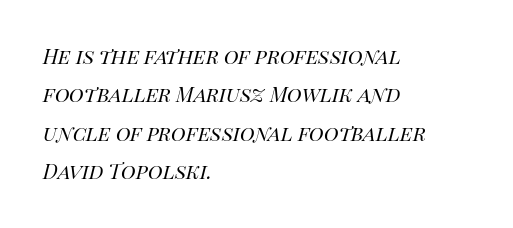
The image shows 25 px text type, italic (leaning right); set left-aligned, normal line spacing (1.54x), normal letter spacing, not underlined.
